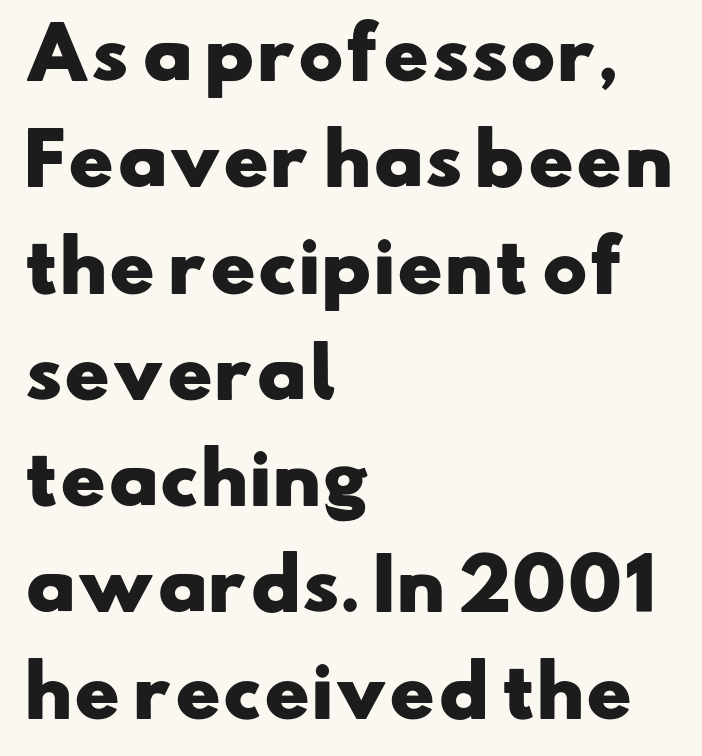
{"serif": "no", "bold": "yes", "weight": "heavy", "width": "wide", "stroke_contrast": "low", "x_height": "small", "monospaced": "no", "underline": "no", "align": "left", "line_spacing": "normal", "line_spacing_ratio": 1.54, "letter_spacing": "normal", "letter_spacing_em": 0.0, "glyph_px": 69}
